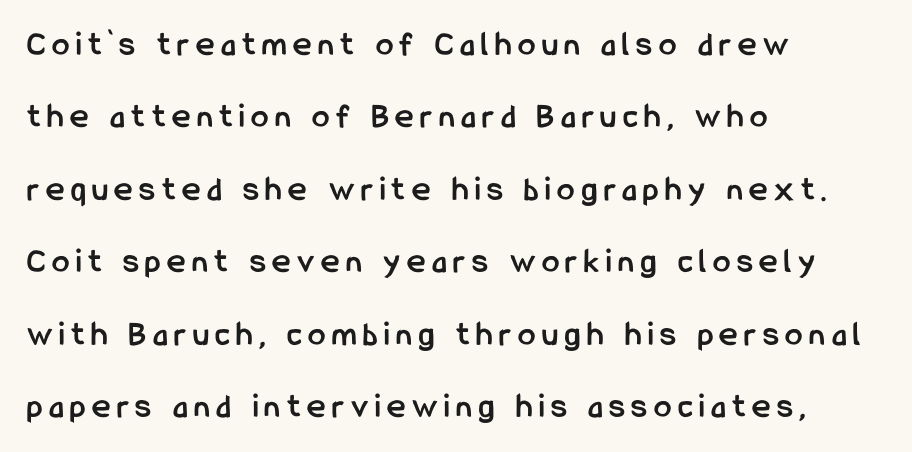
{"serif": "no", "italic": "no", "bold": "yes", "weight": "semibold", "width": "condensed", "stroke_contrast": "low", "x_height": "medium", "monospaced": "no", "underline": "no", "align": "left", "line_spacing": "loose", "line_spacing_ratio": 2.07, "glyph_px": 35}
